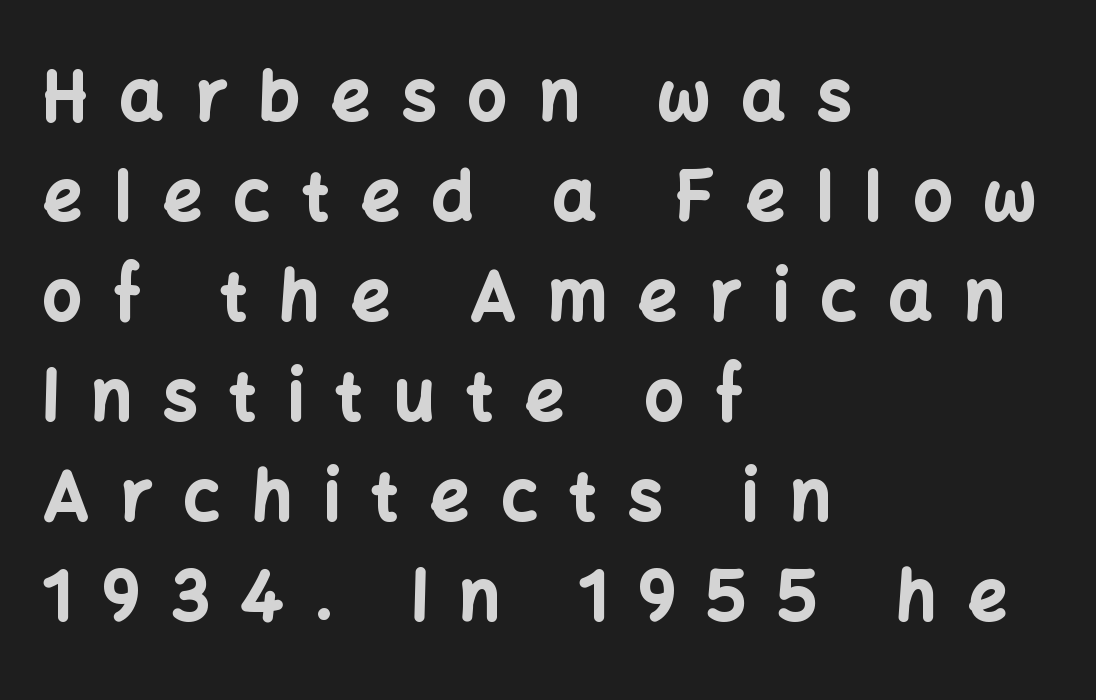
The image shows 68 px bold sans-serif type, upright; set left-aligned, normal line spacing (1.47x), unusually wide letter spacing (+0.47 em), not underlined; low stroke contrast and a medium x-height.
